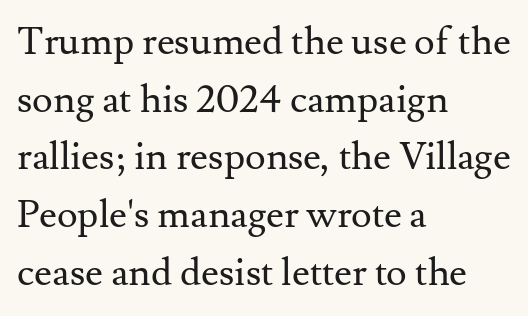
Posture: straight, roman, zero tilt. Only glyphs here, with clear space below each row. Line starts are locked; line ends wander. Successive baselines arrive at the customary interval. This sample uses a serif face.
